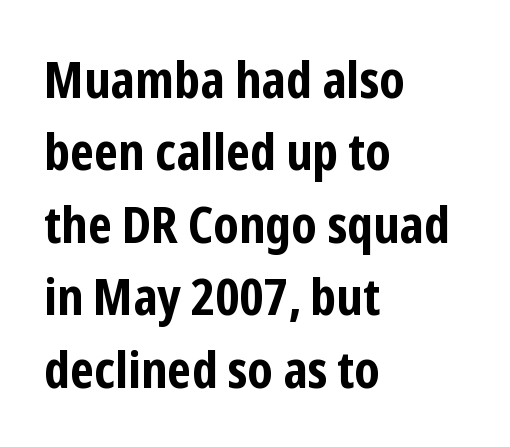
Varying glyph widths throughout — classic text-font behaviour. The letters stand upright; this is a roman face. Students, note that the glyphs here touch the page at normal intervals. This block has exactly the height ordinary leading produces. The type family on display is of the sans-serif kind. Which margin do the lines hug? The left one — the right edge is uneven.
